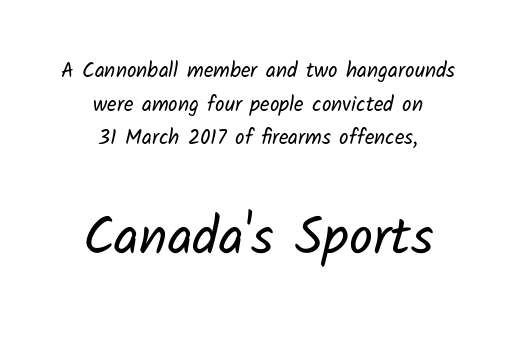
The image shows 53 px regular-weight sans-serif type; set centered, normal line spacing (1.6x), normal letter spacing, not underlined; the second (bottom) block is 2.52x larger; low stroke contrast and a medium x-height.
